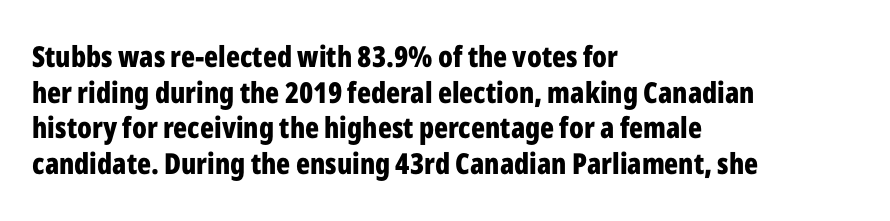
{"serif": "no", "italic": "no", "bold": "yes", "weight": "bold", "width": "condensed", "stroke_contrast": "low", "x_height": "medium", "monospaced": "no", "underline": "no", "align": "left", "line_spacing_ratio": 1.23, "letter_spacing": "normal", "letter_spacing_em": 0.0, "glyph_px": 29}
